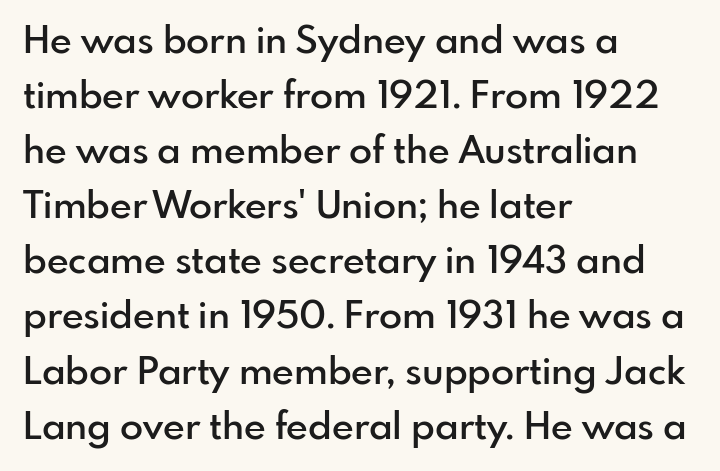
The image shows 38 px semibold sans-serif type, upright; set left-aligned, normal line spacing (1.45x), normal letter spacing, not underlined; low stroke contrast and a small x-height.
